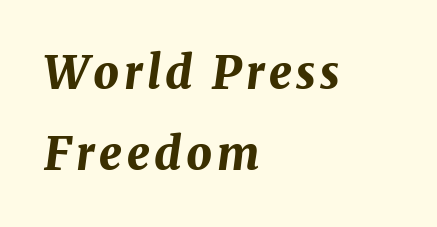
The face used here has the dense, thick strokes of a bold. Anything drawn beneath the words? Only blank space. Note the varied advance widths — an 'i' is clearly narrower than an 'm'. Is the block centered? No — it sits flush against the left margin.
